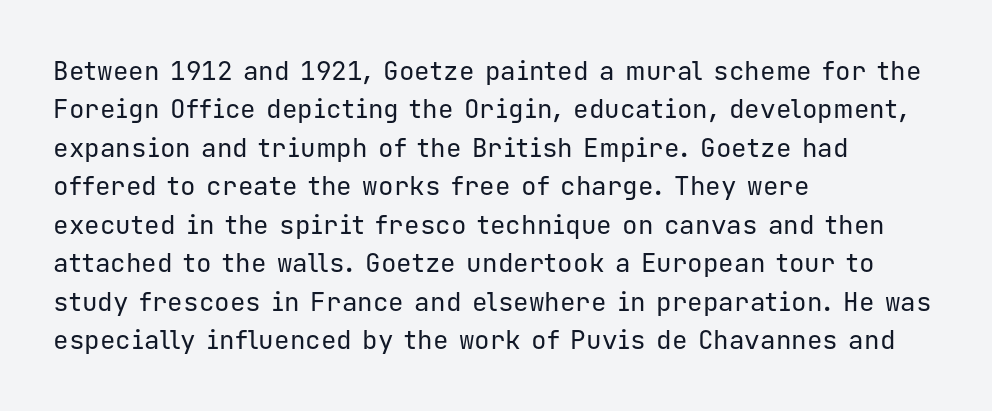
{"italic": "no", "bold": "no", "underline": "no", "align": "left", "line_spacing": "normal", "line_spacing_ratio": 1.48, "letter_spacing": "normal", "letter_spacing_em": 0.0, "glyph_px": 26}
